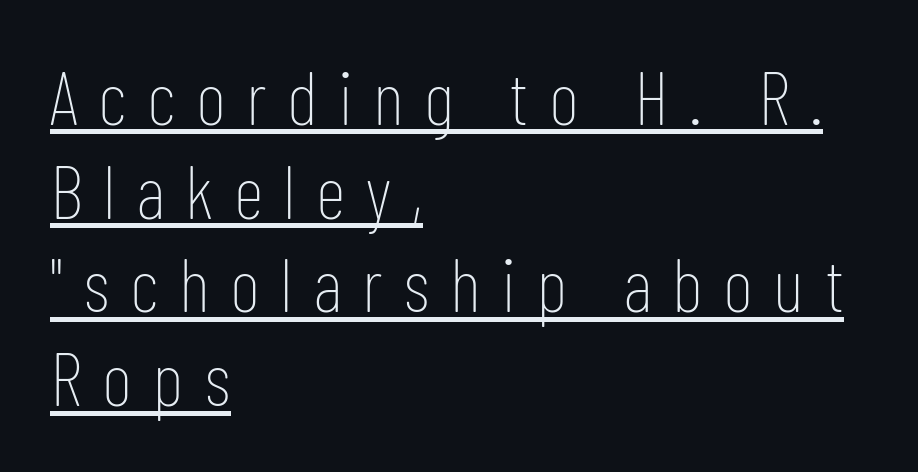
Whoever set this chose a conventional vertical rhythm. Honestly, the underline is the first thing you notice here. Font category for this specimen: sans-serif. The passage shown is typed in a proportional face where columns would drift. Weight: in the light-to-regular range.
